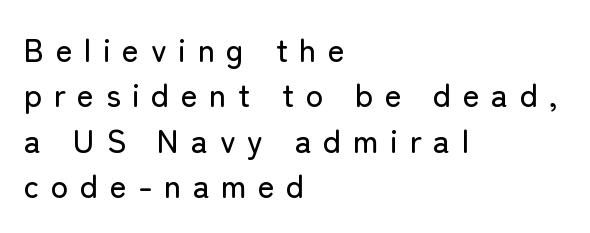
Display-style spreading of the glyphs; the letterfit is very open. Is there any slant? The stems are plumb. Plain, unruled lines of type. Regarding serifs, this sample does without them. A typesetter would call this proportional, since set widths differ per character. The typesetter chose a ragged-right arrangement here.
